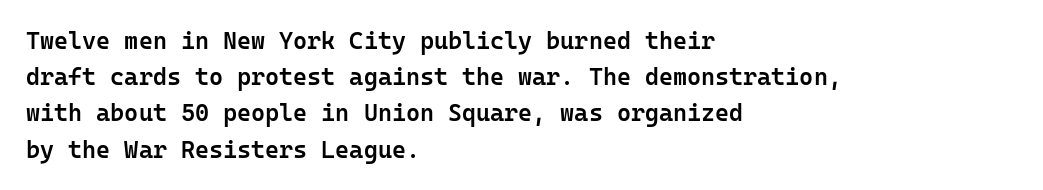
{"italic": "no", "bold": "semi", "underline": "no", "align": "left", "line_spacing": "normal", "line_spacing_ratio": 1.51, "letter_spacing": "normal", "letter_spacing_em": 0.0, "glyph_px": 24}
